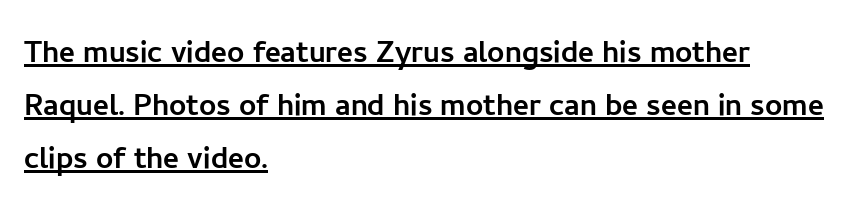
Q: Is the text italic (slanted)? A: No, it is upright.
Q: Is the typeface a serif or a sans-serif typeface? A: Sans-serif.
Q: Is the text underlined? A: Yes.
Q: How is the paragraph aligned? A: Left-aligned.
Q: Is the spacing between letters normal or unusually wide? A: Normal.
Q: Is the spacing between lines tight, normal or loose? A: Normal.
Q: Width (condensed, normal, or wide)? A: Normal.
Q: Stroke contrast? A: Low.
Q: x-height? A: Medium.
Q: Monospaced? A: No.
